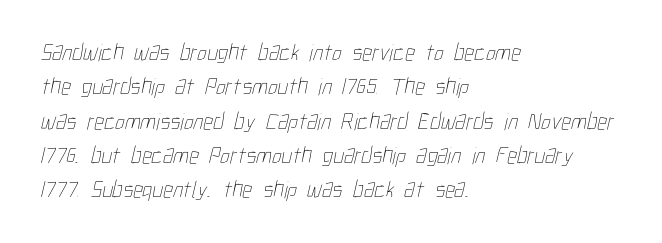
{"bold": "no", "underline": "no", "align": "left", "line_spacing": "normal", "line_spacing_ratio": 1.43, "letter_spacing": "normal", "letter_spacing_em": 0.0, "glyph_px": 24}
